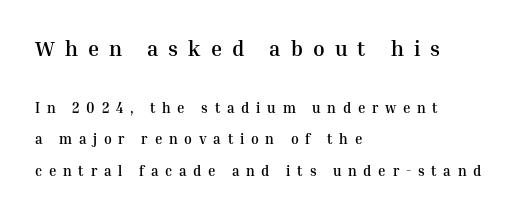
The passage shown has open, widely tracked lettering throughout. Note: larger setting up top, smaller setting below. Visually the block forms a straight wall on the left and a jagged coastline on the right. The passage shown stacks its lines with a broad gap.
